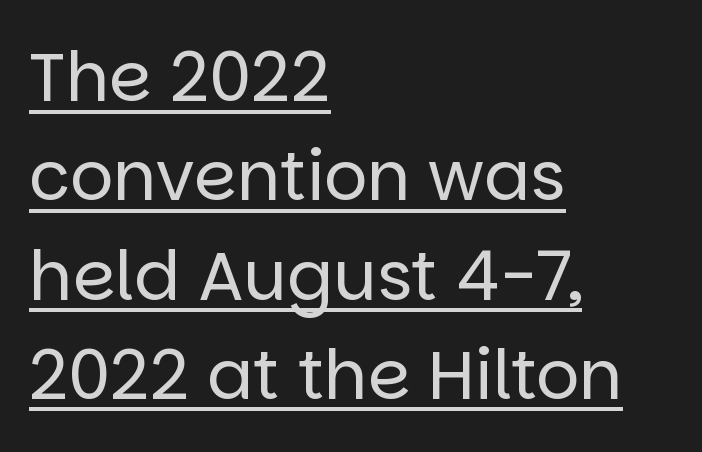
Q: Is the text bold? A: No.
Q: Is the text italic (slanted)? A: No, it is upright.
Q: Is the typeface a serif or a sans-serif typeface? A: Sans-serif.
Q: Is the text underlined? A: Yes.
Q: How is the paragraph aligned? A: Left-aligned.
Q: Is the spacing between letters normal or unusually wide? A: Normal.
Q: Is the spacing between lines tight, normal or loose? A: Normal.
Q: Width (condensed, normal, or wide)? A: Normal.
Q: Stroke contrast? A: Low.
Q: x-height? A: Large.
Q: Monospaced? A: No.
